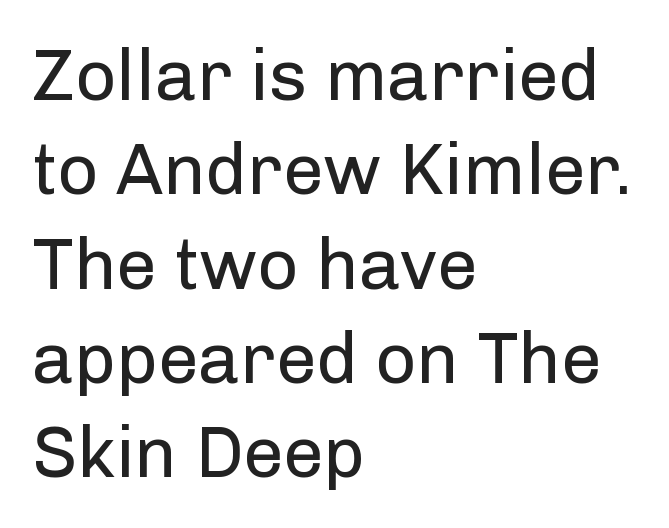
The image shows 72 px regular-weight sans-serif type, upright; set left-aligned, normal line spacing (1.31x), normal letter spacing, not underlined; low stroke contrast and a medium x-height.
